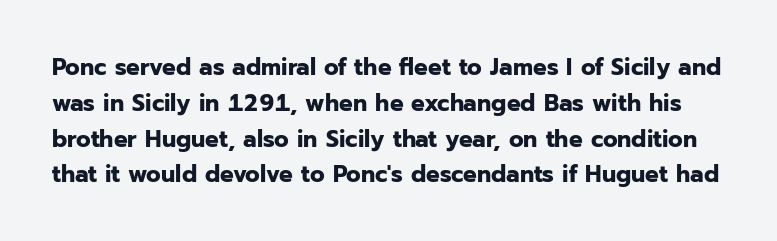
{"italic": "no", "bold": "yes", "underline": "no", "line_spacing": "normal", "line_spacing_ratio": 1.49, "letter_spacing": "normal", "letter_spacing_em": 0.0, "glyph_px": 24}
